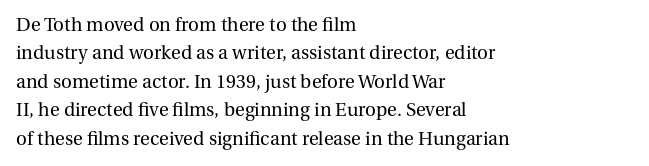
{"italic": "no", "bold": "no", "underline": "no", "align": "left", "line_spacing": "normal", "line_spacing_ratio": 1.42, "letter_spacing": "normal", "letter_spacing_em": 0.0, "glyph_px": 20}
